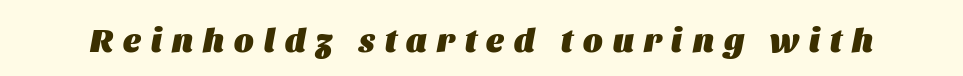
{"italic": "yes", "lean": "right", "slant_degrees": 11, "bold": "yes", "weight": "heavy", "width": "normal", "stroke_contrast": "medium", "x_height": "large", "monospaced": "no", "underline": "no", "letter_spacing": "wide", "letter_spacing_em": 0.31, "glyph_px": 33}
